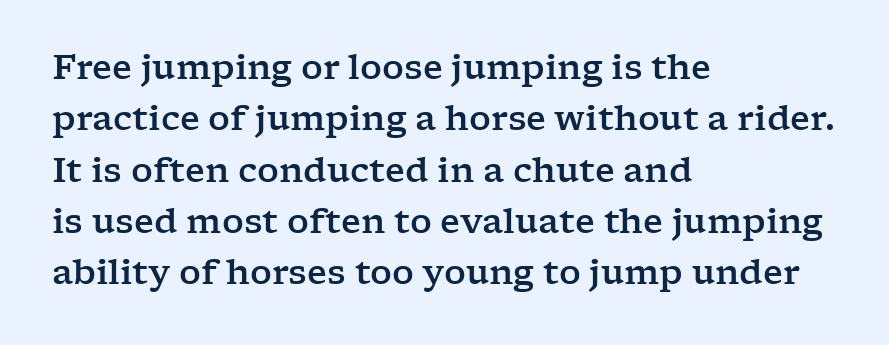
Ascenders rise straight up at ninety degrees. These lines keep a tight, regular rhythm from letter to letter. Serif or sans? Serif — the stroke terminals have little feet. Vertically, the passage feels balanced, rows spaced as you'd expect. Each line starts at the same left margin while the right side varies. This sample has the flowing, uneven cadence of proportional lettering.
